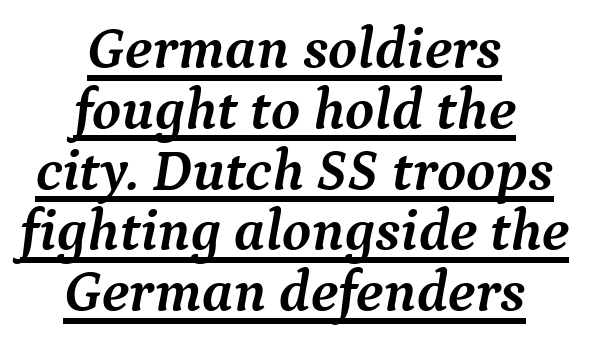
{"serif": "yes", "italic": "yes", "lean": "right", "slant_degrees": 9, "bold": "yes", "weight": "semibold", "width": "normal", "stroke_contrast": "medium", "x_height": "medium", "monospaced": "no", "underline": "yes", "align": "center", "line_spacing": "tight", "line_spacing_ratio": 1.03, "letter_spacing": "normal", "letter_spacing_em": 0.0, "glyph_px": 59}
